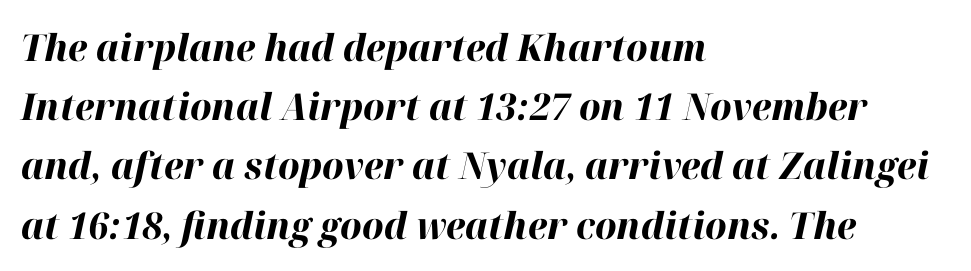
The image shows 37 px bold type, italic (leaning right); set left-aligned, normal line spacing (1.6x), normal letter spacing, not underlined; high stroke contrast and a medium x-height.
